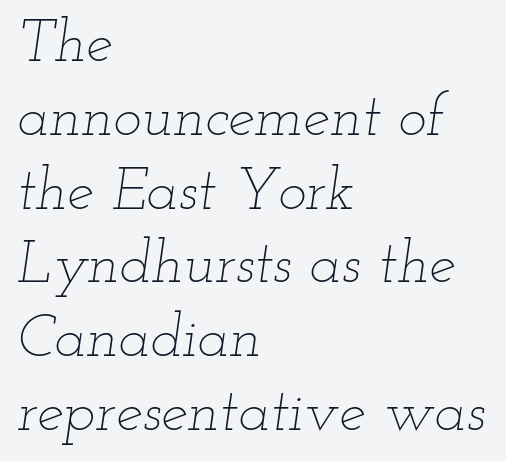
The image shows 60 px thin, wide type, italic (leaning right); set left-aligned, line spacing 1.23x, normal letter spacing, not underlined; low stroke contrast and a small x-height.
